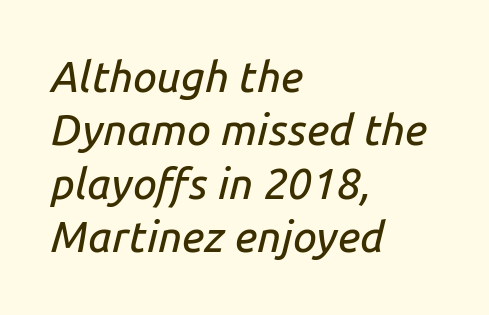
{"italic": "yes", "lean": "right", "slant_degrees": 14, "width": "normal", "stroke_contrast": "low", "x_height": "medium", "monospaced": "no", "underline": "no", "align": "left", "line_spacing_ratio": 1.24, "letter_spacing": "normal", "letter_spacing_em": 0.0, "glyph_px": 43}
